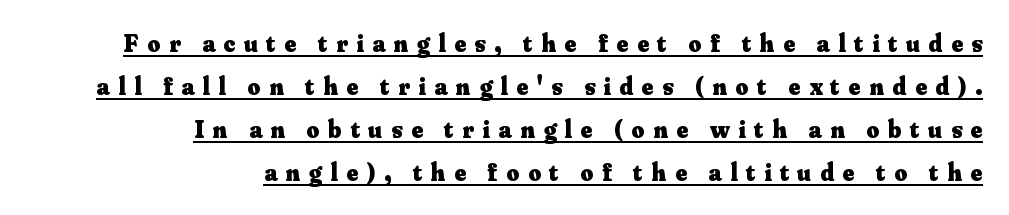
Visually the block forms a straight wall on the right and a jagged coastline on the left. Glyph-to-glyph distance is far greater than everyday printed text. This is roman type, the default non-slanted kind. On the weight axis this lands at bold, roughly 700.
